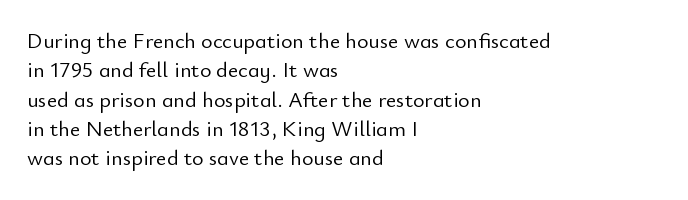
{"italic": "no", "bold": "no", "underline": "no", "align": "left", "line_spacing": "normal", "line_spacing_ratio": 1.33, "letter_spacing": "normal", "letter_spacing_em": 0.0, "glyph_px": 22}
